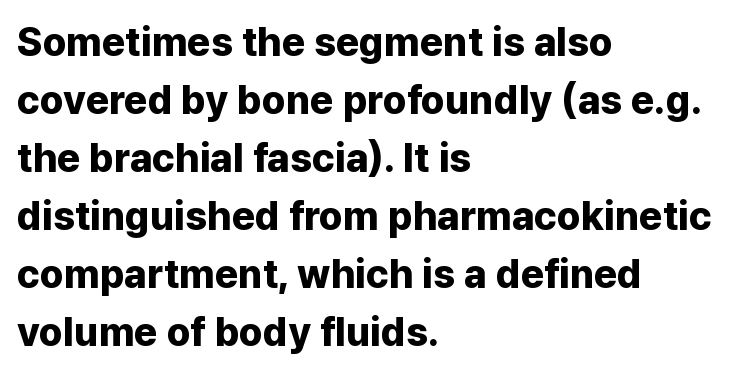
Q: Is the text bold? A: Yes.
Q: Is the text italic (slanted)? A: No, it is upright.
Q: Is the typeface a serif or a sans-serif typeface? A: Sans-serif.
Q: Is the text underlined? A: No.
Q: How is the paragraph aligned? A: Left-aligned.
Q: Is the spacing between letters normal or unusually wide? A: Normal.
Q: Is the spacing between lines tight, normal or loose? A: Normal.
Q: Width (condensed, normal, or wide)? A: Normal.
Q: Stroke contrast? A: Low.
Q: x-height? A: Medium.
Q: Monospaced? A: No.
